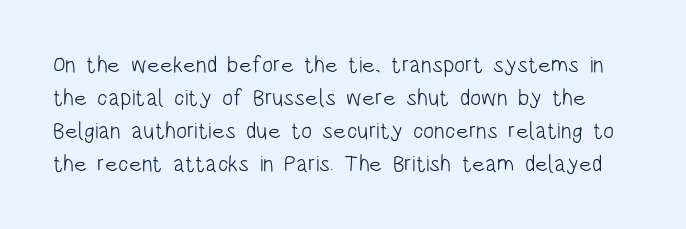
Q: Is the text bold? A: No.
Q: Is the text italic (slanted)? A: No, it is upright.
Q: Is the text underlined? A: No.
Q: Is the spacing between letters normal or unusually wide? A: Normal.
Q: Is the spacing between lines tight, normal or loose? A: Normal.
